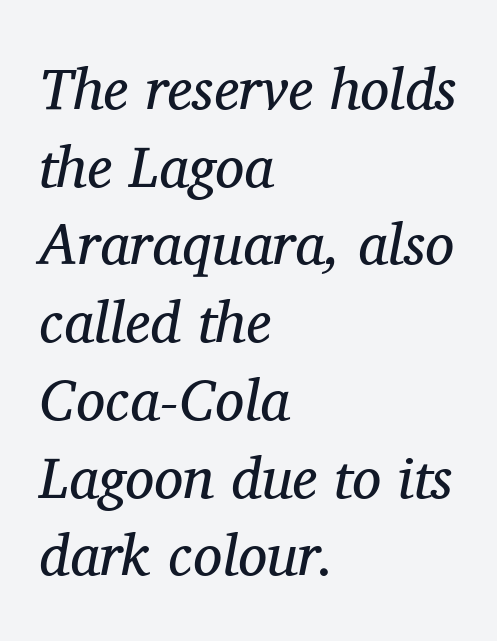
{"serif": "yes", "italic": "yes", "lean": "right", "slant_degrees": 11, "bold": "no", "weight": "regular", "width": "normal", "stroke_contrast": "medium", "x_height": "medium", "monospaced": "no", "underline": "no", "align": "left", "line_spacing": "normal", "line_spacing_ratio": 1.34, "letter_spacing": "normal", "letter_spacing_em": 0.0, "glyph_px": 58}
